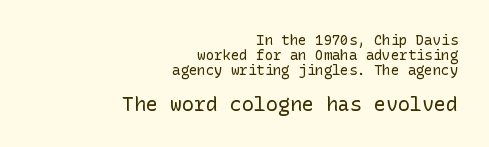
These lines are set flush right with a ragged left edge. Quick note: interline space is minimal. Typesetter's note — lower block bumped up in size, upper block left smaller. Ascenders rise straight up at ninety degrees. Honestly, the letter spacing is just normal — you wouldn't notice it. Stroke mass is kept to a normal reading level or below.
